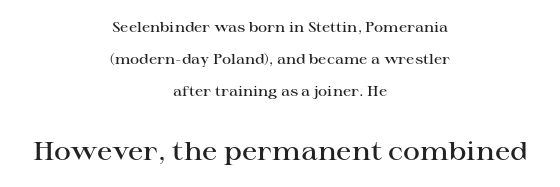
The image shows 26 px text type, upright; set centered, loose line spacing (2.27x), normal letter spacing, not underlined; the second (bottom) block is 1.86x larger.
